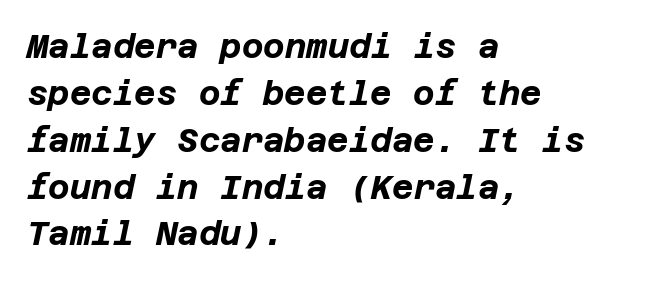
The image shows 33 px bold type, italic (leaning right); set left-aligned, normal line spacing (1.42x), normal letter spacing, not underlined; low stroke contrast and a large x-height.
